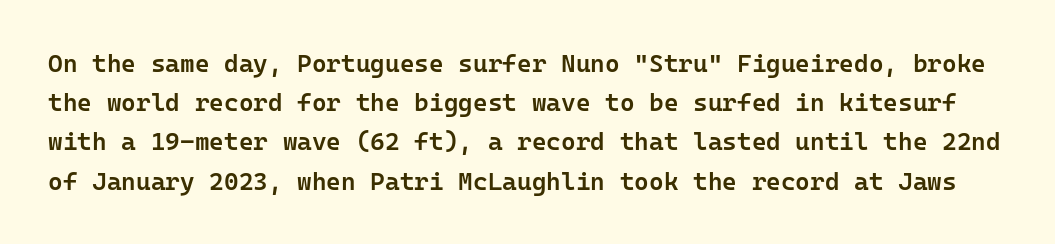
Q: Is the text bold? A: Semi-bold.
Q: Is the text italic (slanted)? A: No, it is upright.
Q: Is the text underlined? A: No.
Q: Is the spacing between letters normal or unusually wide? A: Normal.
Q: Is the spacing between lines tight, normal or loose? A: Normal.
